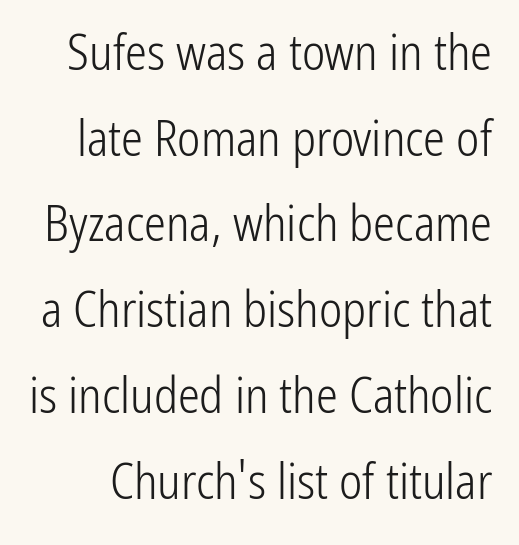
Q: Is the text bold? A: No.
Q: Is the text italic (slanted)? A: No, it is upright.
Q: Is the typeface a serif or a sans-serif typeface? A: Sans-serif.
Q: Is the text underlined? A: No.
Q: Is the spacing between letters normal or unusually wide? A: Normal.
Q: Width (condensed, normal, or wide)? A: Condensed.
Q: Stroke contrast? A: Low.
Q: x-height? A: Medium.
Q: Monospaced? A: No.
